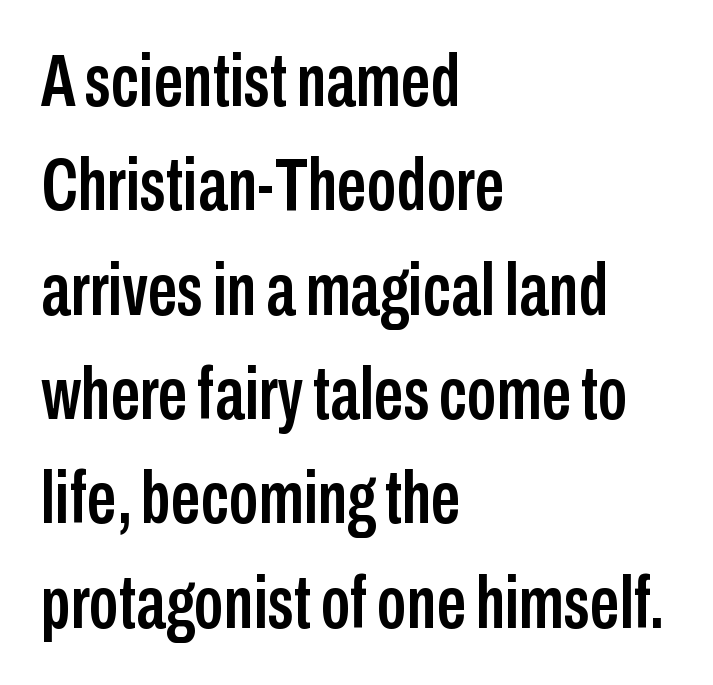
The rendering uses natural spacing where letterforms have individual widths. Quick note: interline space is typical. The type sits square on the baseline with zero lean. Letter spacing: default. The space directly below the letters is spotless. The text was rendered using a sans face with plain stroke endings.
